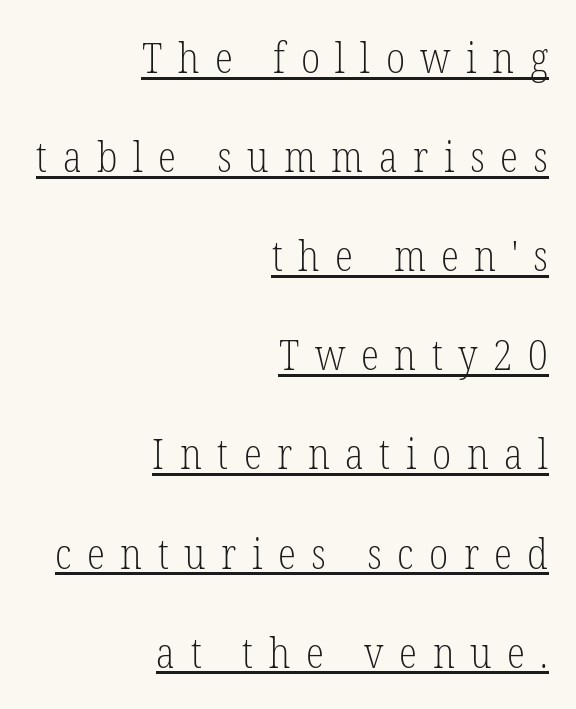
The image shows 42 px light, condensed serif type, upright; set right-aligned, loose line spacing (2.36x), unusually wide letter spacing (+0.37 em), underlined; low stroke contrast and a medium x-height.
